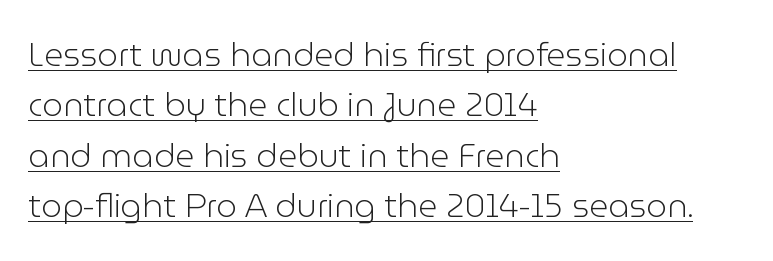
The characters are drawn with everyday or finer stroke widths. The setting favours the left margin, as ordinary paragraphs usually do. Every character sits straight up, as roman type does. Note: no serifs on the glyphs. Normally led — the rows are evenly, conventionally spaced. The rendering uses natural spacing where letterforms have individual widths.
